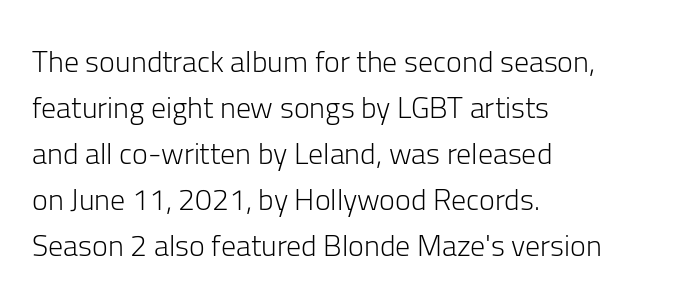
Think standard paragraph weight, or any step lighter than that. The face used here is rendered with its standard letterfit. Designer's note — italics off, roman on. A sans-serif font was chosen for this passage.
